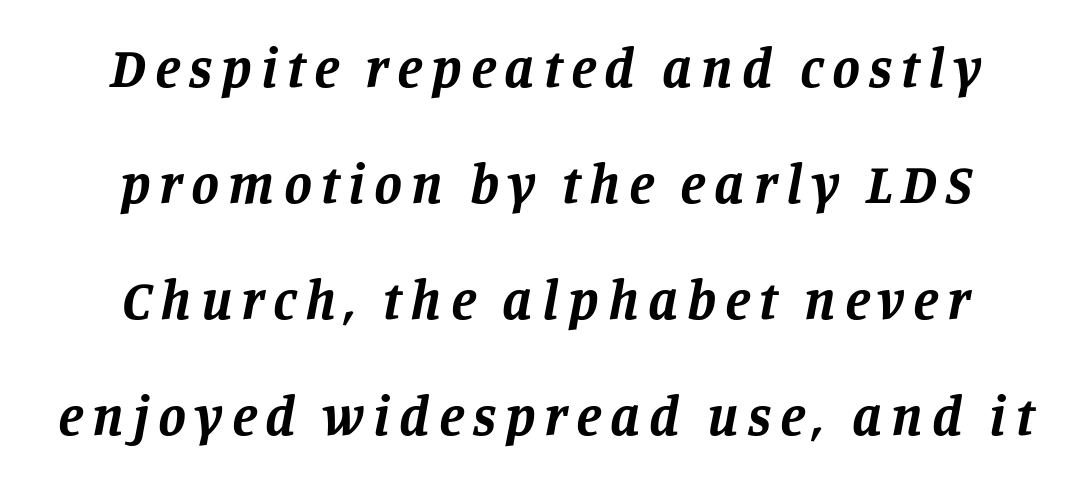
A great deal of white space separates one row of letters from the next. Bare-footed words on every line. It's the slanting kind of type. The compositor balanced each line on the midline. Spacing verdict: proportional, widths tailored to each character.
